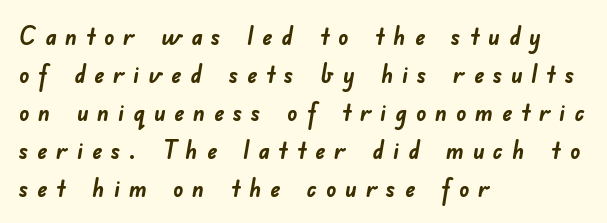
{"bold": "yes", "underline": "no", "align": "left", "line_spacing": "normal", "line_spacing_ratio": 1.52, "letter_spacing": "wide", "letter_spacing_em": 0.35, "glyph_px": 25}
